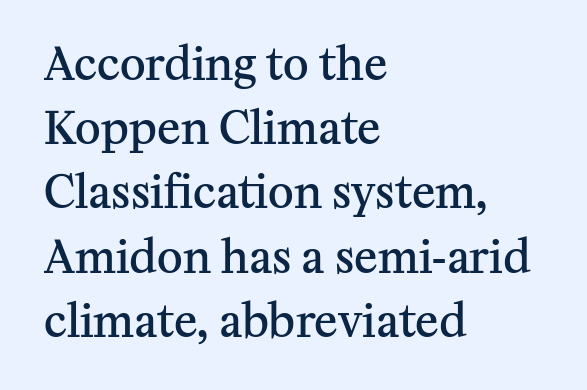
The image shows 44 px semibold serif type, upright; set left-aligned, normal line spacing (1.46x), normal letter spacing, not underlined; medium stroke contrast and a medium x-height.
